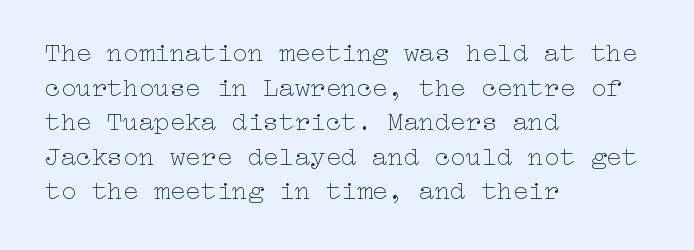
{"italic": "no", "bold": "no", "underline": "no", "align": "left", "line_spacing": "normal", "line_spacing_ratio": 1.33, "letter_spacing": "normal", "letter_spacing_em": 0.0, "glyph_px": 26}
